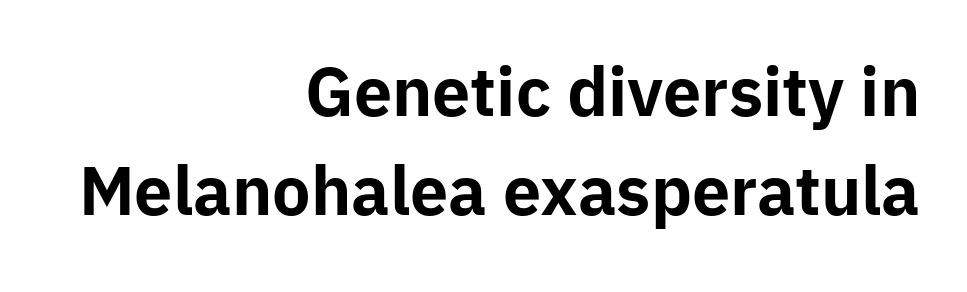
Glyph-to-glyph distance matches everyday printed text. A student would call this right alignment; a typographer would say flush right, rag left. Underlining? Definitely not there. The letters advance in unequal steps, a hallmark of proportional type.
